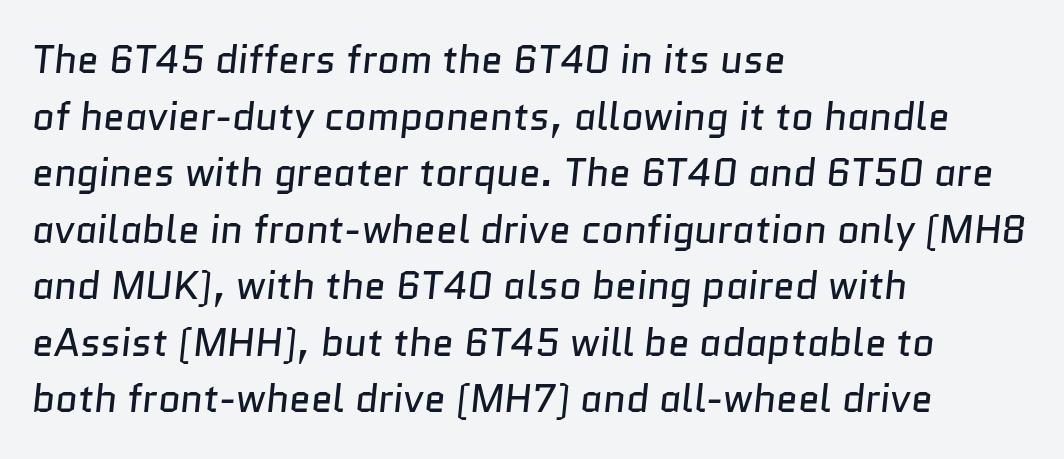
The image shows 39 px regular-weight sans-serif type; set left-aligned, normal line spacing (1.45x), normal letter spacing, not underlined; low stroke contrast and a medium x-height.
